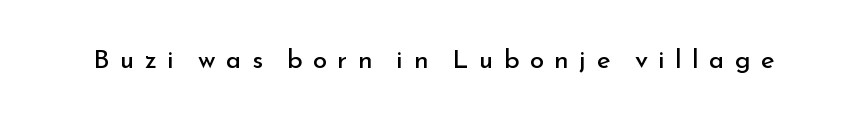
{"italic": "no", "bold": "no", "underline": "no", "letter_spacing": "wide", "letter_spacing_em": 0.4, "glyph_px": 26}
